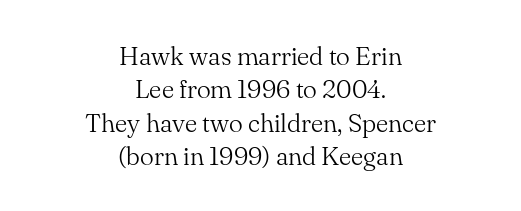
{"italic": "no", "bold": "no", "underline": "no", "align": "center", "line_spacing": "normal", "line_spacing_ratio": 1.28, "letter_spacing": "normal", "letter_spacing_em": 0.0, "glyph_px": 26}
